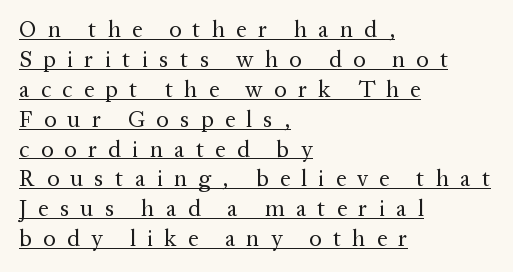
The lines sit at an ordinary, default distance from one another. Visually the block forms a straight wall on the left and a jagged coastline on the right. Caption: expanded tracking, letters set apart. Check the space under the baseline: a stroke is drawn there.
